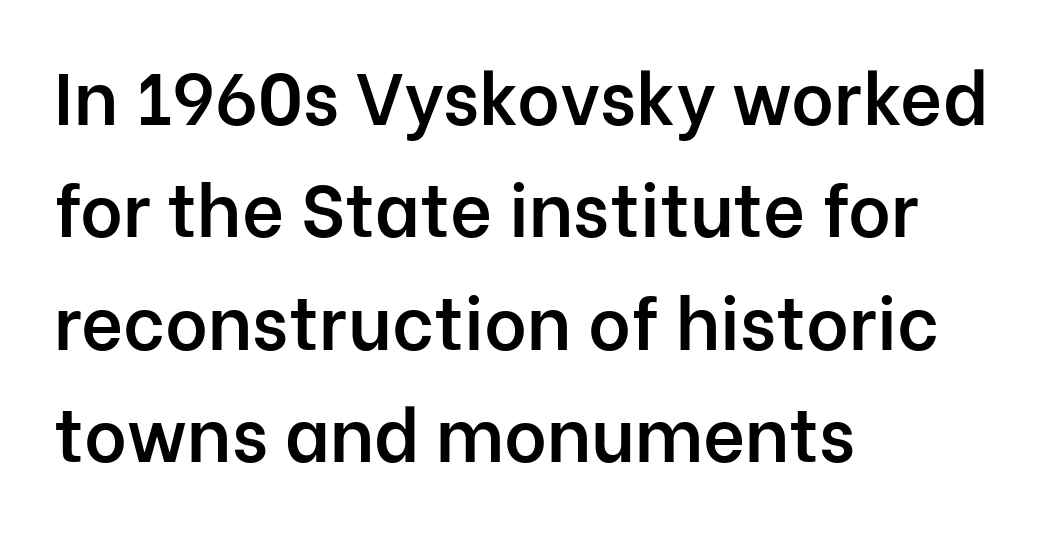
{"serif": "no", "italic": "no", "bold": "semi", "weight": "semibold", "width": "normal", "stroke_contrast": "low", "x_height": "medium", "monospaced": "no", "underline": "no", "align": "left", "line_spacing": "normal", "line_spacing_ratio": 1.54, "letter_spacing": "normal", "letter_spacing_em": 0.0, "glyph_px": 73}
